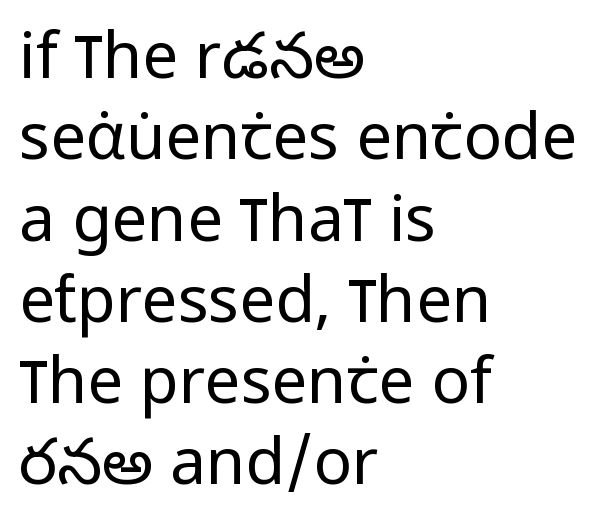
The passage shown stacks its lines at a standard gap. No extra ink here — the face is not bold. Short and long lines alike share a common starting point at left. Anything drawn beneath the words? Only blank space.
